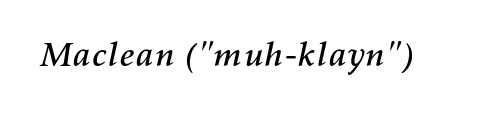
Q: Is the text italic (slanted)? A: Yes, it leans right by about 11 degrees.
Q: Is the text underlined? A: No.
Q: Is the spacing between letters normal or unusually wide? A: Normal.
Q: Width (condensed, normal, or wide)? A: Normal.
Q: Stroke contrast? A: Medium.
Q: x-height? A: Medium.
Q: Monospaced? A: No.
